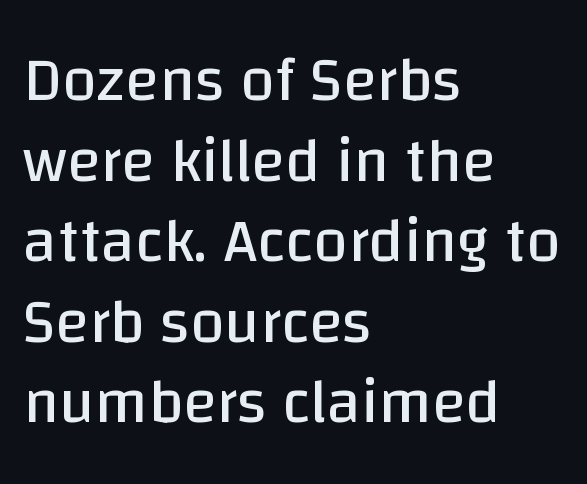
{"serif": "no", "italic": "no", "bold": "no", "weight": "regular", "width": "normal", "stroke_contrast": "low", "x_height": "large", "monospaced": "no", "underline": "no", "align": "left", "line_spacing": "normal", "line_spacing_ratio": 1.3, "letter_spacing": "normal", "letter_spacing_em": 0.0, "glyph_px": 62}
